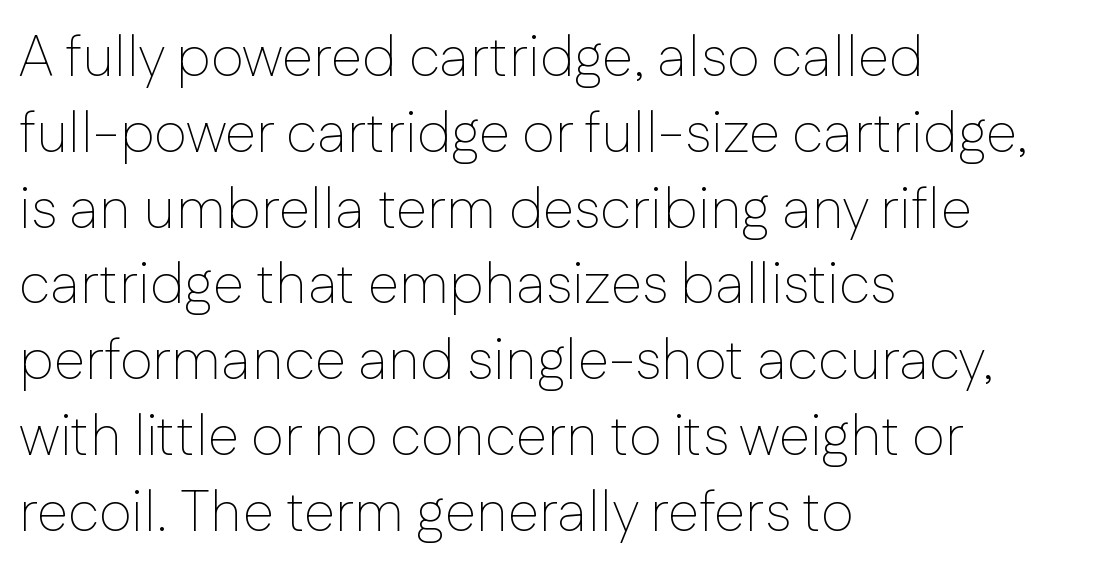
{"serif": "no", "italic": "no", "bold": "no", "weight": "thin", "width": "normal", "stroke_contrast": "low", "x_height": "medium", "monospaced": "no", "underline": "no", "align": "left", "line_spacing": "normal", "line_spacing_ratio": 1.33, "letter_spacing": "normal", "letter_spacing_em": 0.0, "glyph_px": 57}
